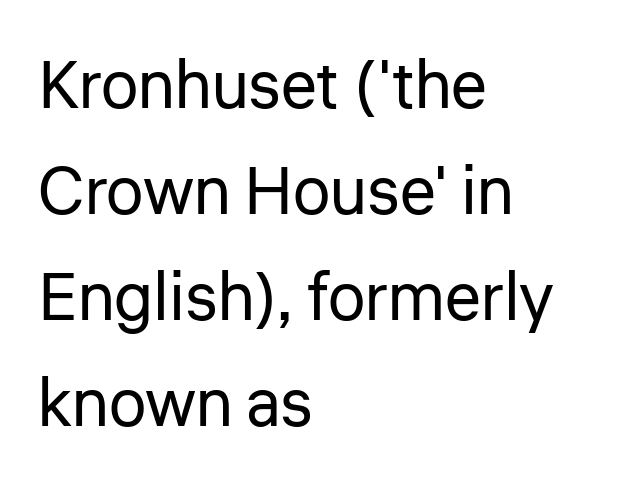
Q: Is the text bold? A: No.
Q: Is the text italic (slanted)? A: No, it is upright.
Q: Is the typeface a serif or a sans-serif typeface? A: Sans-serif.
Q: Is the text underlined? A: No.
Q: How is the paragraph aligned? A: Left-aligned.
Q: Is the spacing between letters normal or unusually wide? A: Normal.
Q: Is the spacing between lines tight, normal or loose? A: Normal.
Q: Width (condensed, normal, or wide)? A: Normal.
Q: Stroke contrast? A: Low.
Q: x-height? A: Medium.
Q: Monospaced? A: No.
